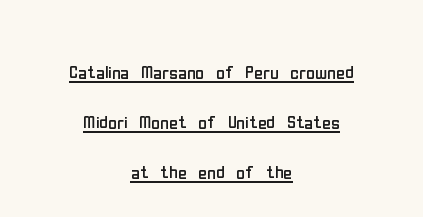
These lines stand farther apart than default settings would place them. The strokes are not fattened; the text isn't bold. A typesetter would call this zero additional tracking. Underline: present. This sample uses an upright cut, with every glyph sitting square on the baseline.
